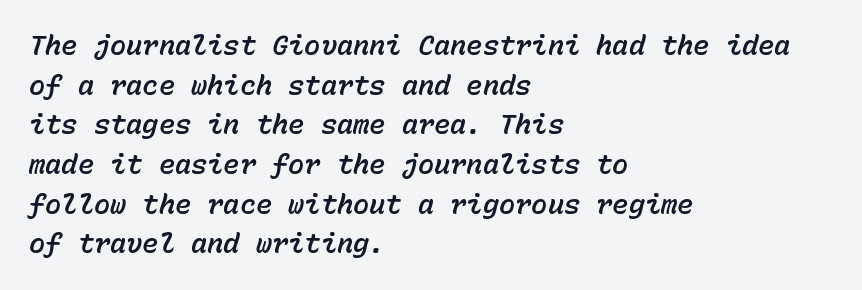
Q: Is the text italic (slanted)? A: Yes, it leans right by about 15 degrees.
Q: Is the text underlined? A: No.
Q: How is the paragraph aligned? A: Left-aligned.
Q: Is the spacing between letters normal or unusually wide? A: Normal.
Q: Is the spacing between lines tight, normal or loose? A: Normal.
